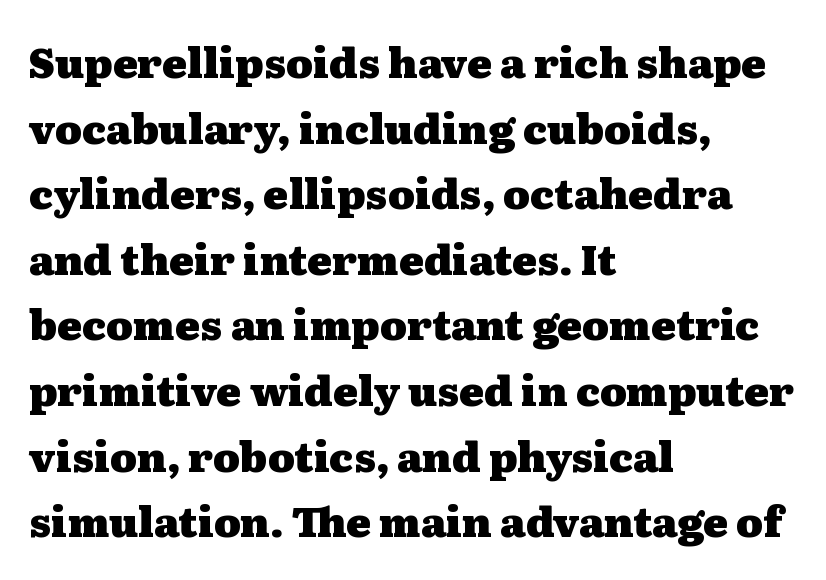
{"serif": "yes", "italic": "no", "bold": "yes", "weight": "heavy", "width": "wide", "stroke_contrast": "medium", "x_height": "medium", "monospaced": "no", "underline": "no", "align": "left", "line_spacing": "normal", "line_spacing_ratio": 1.6, "letter_spacing": "normal", "letter_spacing_em": 0.0, "glyph_px": 41}
